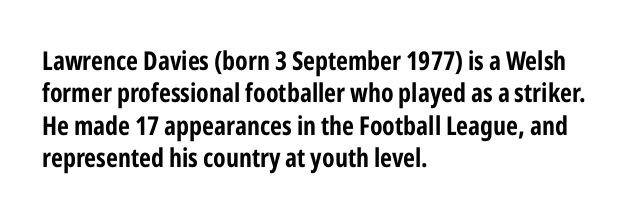
These lines sit exactly where default settings would place them. The letters stand upright; this is a roman face. Typeset ragged right — the left edge is the straight one. Just letters on the line, the space beneath them empty. Caption: standard tracking, unaltered.
